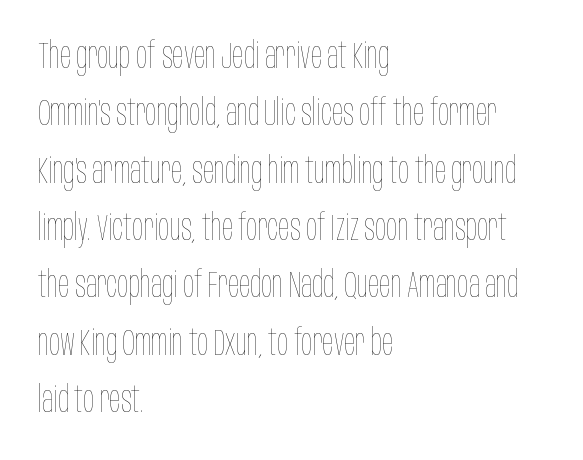
Horizontal bands of white between lines are of average thickness. This rendering uses left alignment, leaving the right contour irregular. Is the stroke heavy? The answer is a plain regular-or-lighter. Check the space under the baseline: it is left empty.
